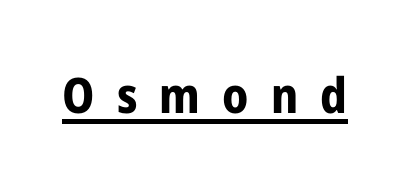
{"serif": "no", "italic": "no", "bold": "yes", "weight": "bold", "width": "condensed", "stroke_contrast": "low", "x_height": "medium", "monospaced": "no", "underline": "yes", "letter_spacing": "wide", "letter_spacing_em": 0.45, "glyph_px": 49}
